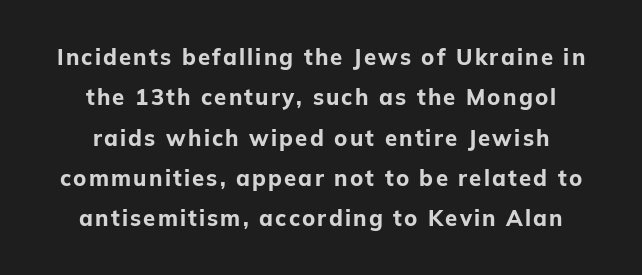
Every row of glyphs is offset so its center matches the block's center. The area under the type is left untouched. Designer's note — italics off, roman on. Chunky letters — that's bold for sure.
